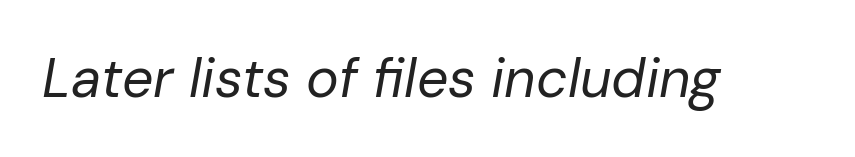
{"italic": "yes", "lean": "right", "slant_degrees": 10, "bold": "no", "weight": "regular", "width": "normal", "stroke_contrast": "low", "x_height": "medium", "monospaced": "no", "underline": "no", "letter_spacing": "normal", "letter_spacing_em": 0.0, "glyph_px": 55}
